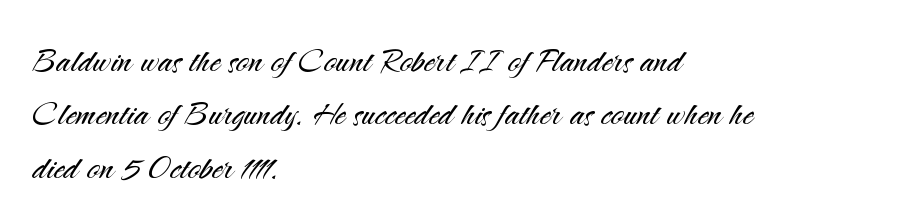
{"serif": "no", "bold": "no", "weight": "light", "width": "normal", "stroke_contrast": "medium", "x_height": "small", "monospaced": "no", "underline": "no", "align": "left", "line_spacing_ratio": 1.24, "letter_spacing": "normal", "letter_spacing_em": 0.0, "glyph_px": 43}
